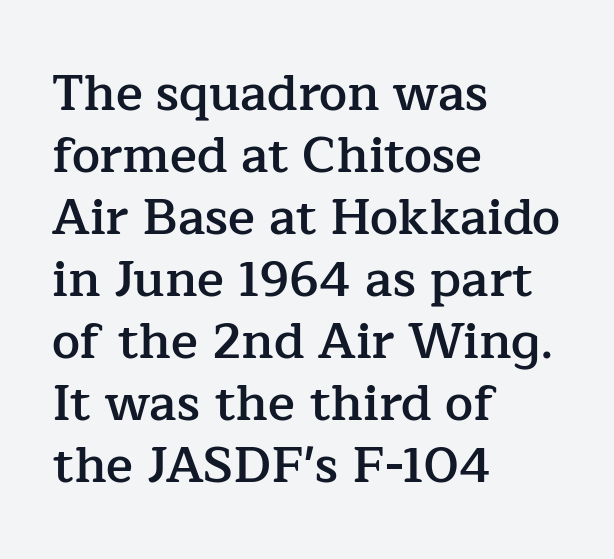
Q: Is the text bold? A: Semi-bold.
Q: Is the text italic (slanted)? A: No, it is upright.
Q: Is the typeface a serif or a sans-serif typeface? A: Serif.
Q: Is the text underlined? A: No.
Q: How is the paragraph aligned? A: Left-aligned.
Q: Is the spacing between letters normal or unusually wide? A: Normal.
Q: Width (condensed, normal, or wide)? A: Normal.
Q: Stroke contrast? A: Low.
Q: x-height? A: Medium.
Q: Monospaced? A: No.
